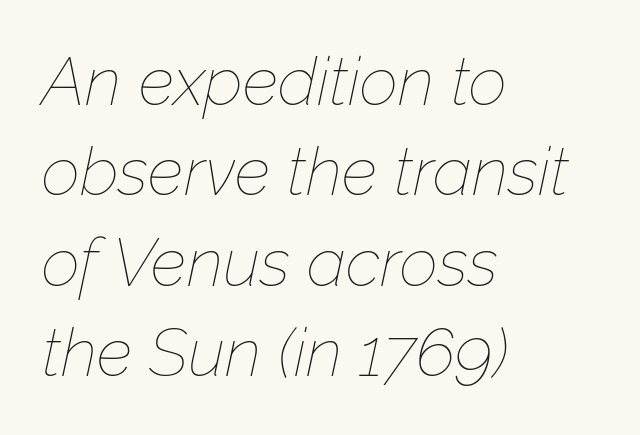
Q: Is the text bold? A: No.
Q: Is the text italic (slanted)? A: Yes, it leans right by about 12 degrees.
Q: Is the text underlined? A: No.
Q: How is the paragraph aligned? A: Left-aligned.
Q: Is the spacing between letters normal or unusually wide? A: Normal.
Q: Is the spacing between lines tight, normal or loose? A: Normal.
Q: Width (condensed, normal, or wide)? A: Normal.
Q: Stroke contrast? A: Low.
Q: x-height? A: Medium.
Q: Monospaced? A: No.
